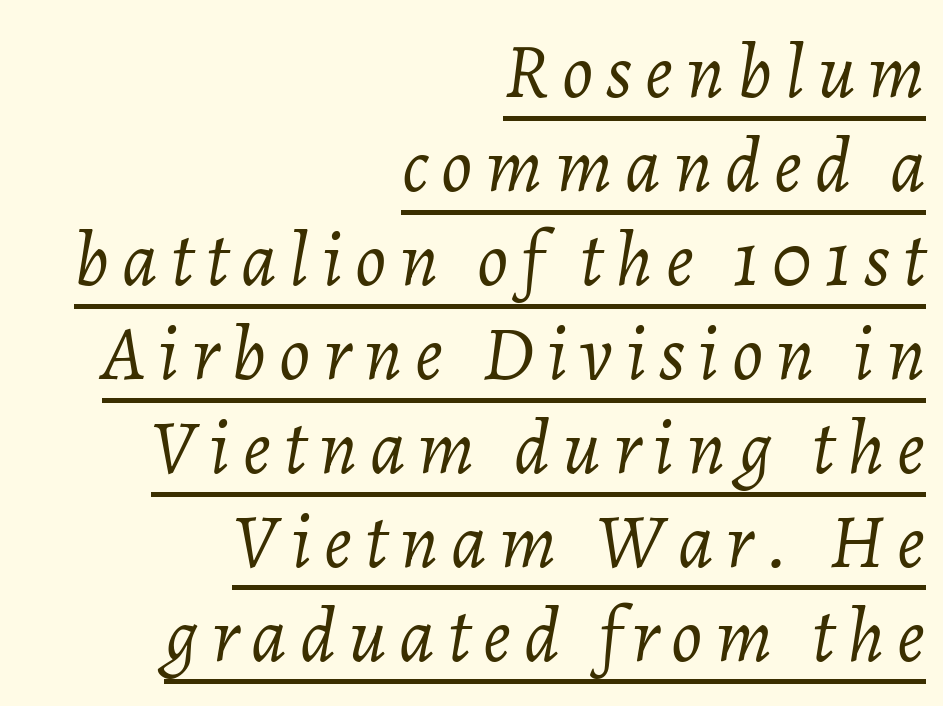
Q: Is the text bold? A: No.
Q: Is the text italic (slanted)? A: Yes, it leans right by about 7 degrees.
Q: Is the text underlined? A: Yes.
Q: How is the paragraph aligned? A: Right-aligned.
Q: Width (condensed, normal, or wide)? A: Normal.
Q: Stroke contrast? A: Low.
Q: x-height? A: Medium.
Q: Monospaced? A: No.
